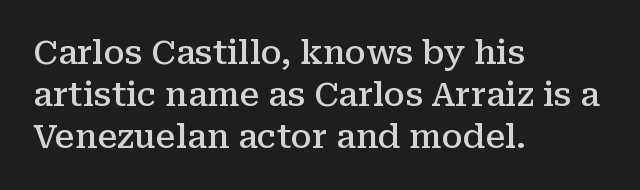
Q: Is the text bold? A: Semi-bold.
Q: Is the text italic (slanted)? A: No, it is upright.
Q: Is the typeface a serif or a sans-serif typeface? A: Serif.
Q: Is the text underlined? A: No.
Q: How is the paragraph aligned? A: Left-aligned.
Q: Is the spacing between letters normal or unusually wide? A: Normal.
Q: Is the spacing between lines tight, normal or loose? A: Normal.
Q: Width (condensed, normal, or wide)? A: Normal.
Q: Stroke contrast? A: Medium.
Q: x-height? A: Medium.
Q: Monospaced? A: No.
